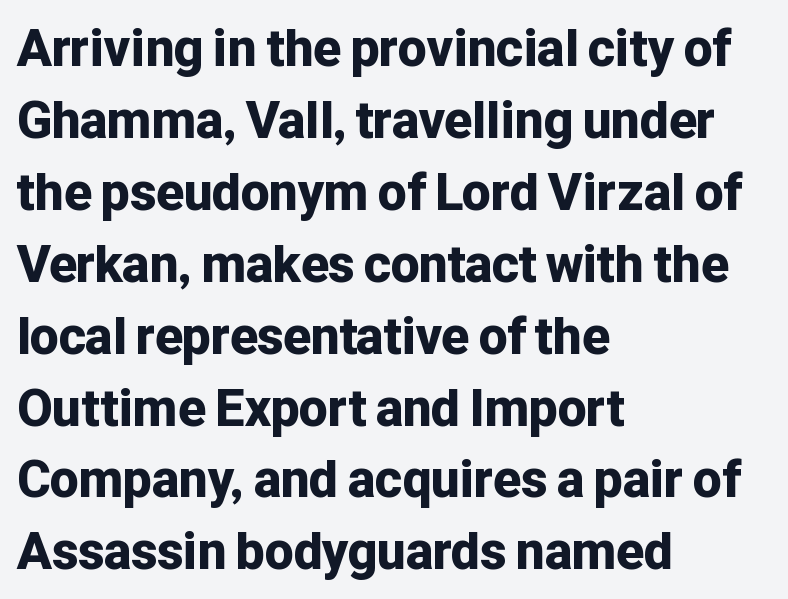
A bare baseline throughout the passage. Teacher's note: observe the even left margin — that is flush-left alignment. The type family on display is of the sans-serif kind. The passage shown stacks its lines at a standard gap. Character widths vary here, with narrow letters taking less room than wide ones. Is the letter spacing exaggerated? No — it looks like the ordinary default.
